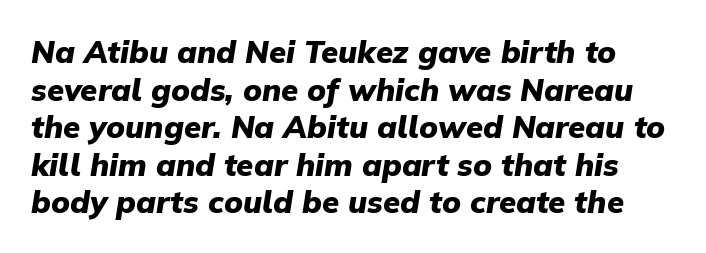
The image shows 31 px heavy type, italic (leaning right); set line spacing 1.21x, normal letter spacing, not underlined; low stroke contrast and a medium x-height.
